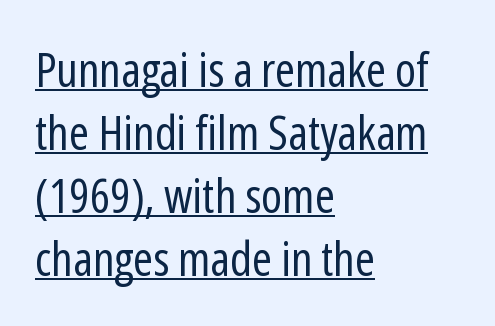
{"serif": "no", "italic": "no", "bold": "no", "weight": "regular", "width": "condensed", "stroke_contrast": "low", "x_height": "medium", "monospaced": "no", "underline": "yes", "align": "left", "line_spacing": "normal", "line_spacing_ratio": 1.31, "letter_spacing": "normal", "letter_spacing_em": 0.0, "glyph_px": 48}
